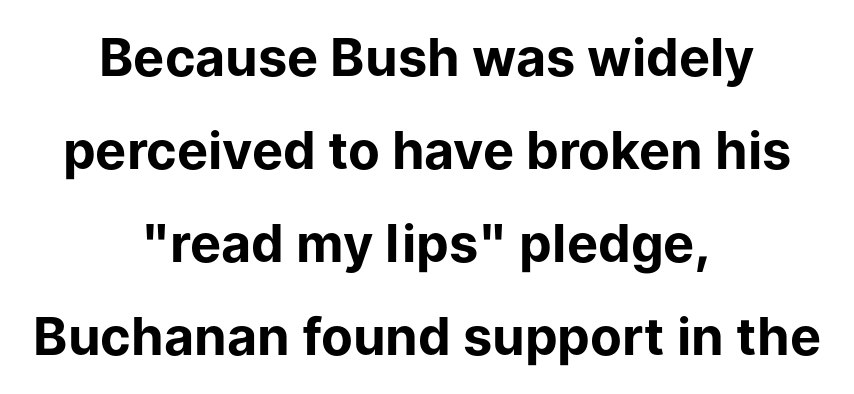
The image shows 52 px bold sans-serif type, upright; set centered, line spacing 1.79x, normal letter spacing, not underlined; low stroke contrast and a medium x-height.
